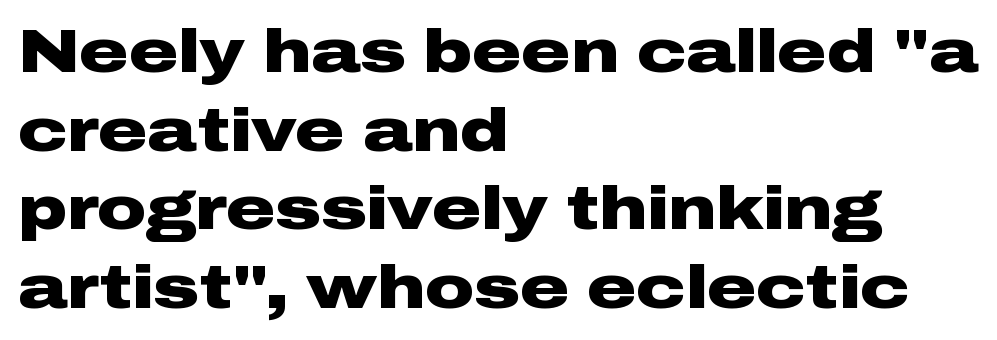
The image shows 61 px heavy, wide sans-serif type, upright; set left-aligned, normal line spacing (1.29x), normal letter spacing, not underlined; low stroke contrast and a medium x-height.
